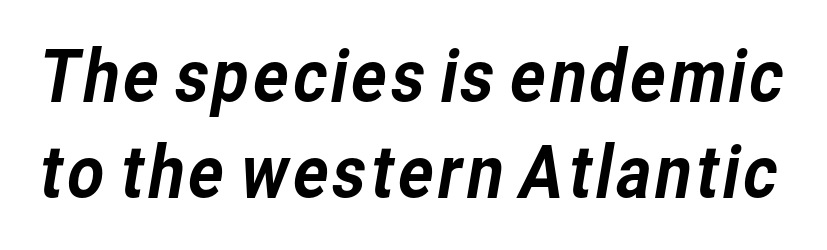
{"serif": "no", "width": "normal", "stroke_contrast": "low", "x_height": "medium", "monospaced": "no", "underline": "no", "line_spacing": "normal", "line_spacing_ratio": 1.34, "letter_spacing": "normal", "letter_spacing_em": 0.0, "glyph_px": 72}
